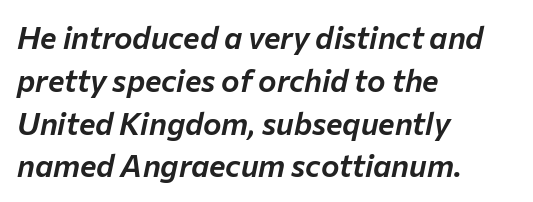
{"italic": "yes", "lean": "right", "slant_degrees": 12, "width": "normal", "stroke_contrast": "low", "x_height": "medium", "monospaced": "no", "underline": "no", "align": "left", "line_spacing": "normal", "line_spacing_ratio": 1.38, "letter_spacing": "normal", "letter_spacing_em": 0.0, "glyph_px": 31}
